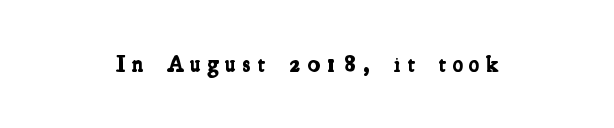
Q: Is the text bold? A: Yes.
Q: Is the text underlined? A: No.
Q: How is the paragraph aligned? A: Centered.
Q: Is the spacing between letters normal or unusually wide? A: Unusually wide.
